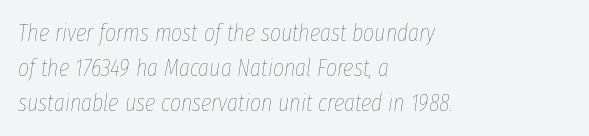
{"italic": "yes", "lean": "right", "slant_degrees": 8, "bold": "no", "underline": "no", "align": "left", "line_spacing": "normal", "line_spacing_ratio": 1.45, "letter_spacing": "normal", "letter_spacing_em": 0.0, "glyph_px": 24}
